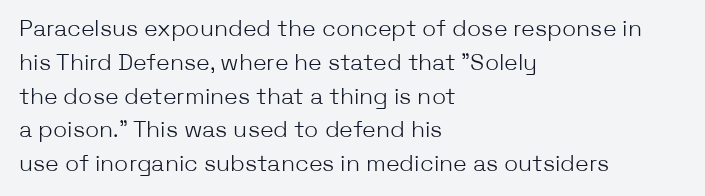
Just letters on the line, the space beneath them empty. Evenly set lines give the paragraph a standard silhouette. Heft: none added — not bold. Notice how the passage keeps a crisp vertical edge on the left only. No extra tracking has been applied to these lines. A roman cut, with each character standing at attention.
